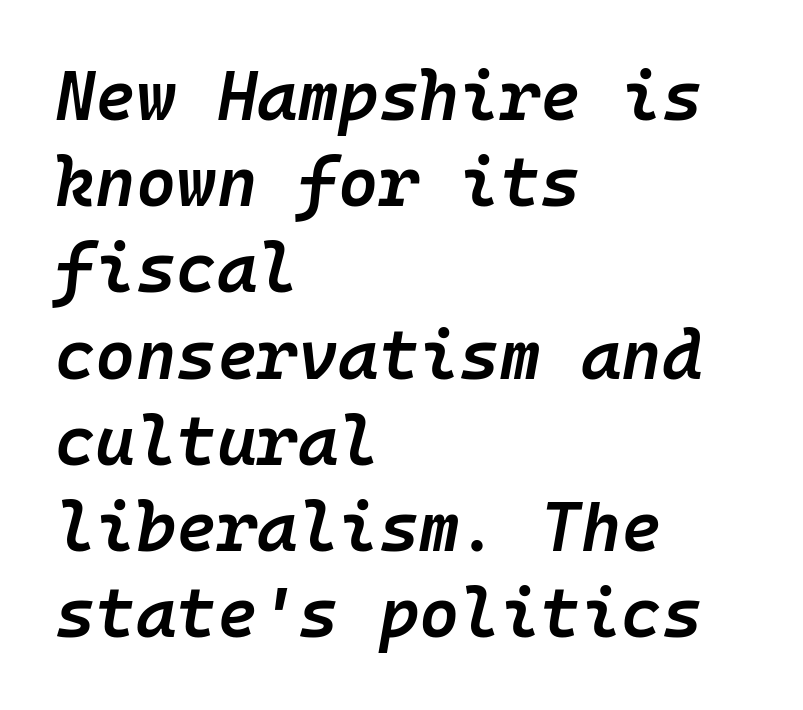
The image shows 69 px semibold type, italic (leaning right), monospaced; set left-aligned, normal line spacing (1.25x), normal letter spacing, not underlined; low stroke contrast and a medium x-height.
